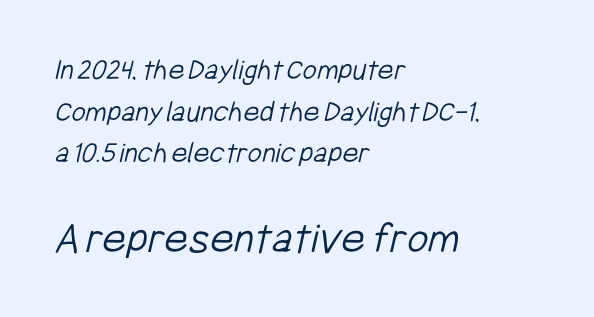
{"serif": "no", "bold": "no", "weight": "light", "width": "condensed", "stroke_contrast": "low", "x_height": "medium", "monospaced": "no", "underline": "no", "align": "left", "line_spacing": "normal", "line_spacing_ratio": 1.34, "letter_spacing": "normal", "letter_spacing_em": 0.0, "larger_block": "second", "size_ratio": 1.48, "glyph_px": 46}
